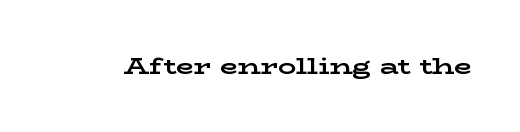
Notice how thick the strokes are: this is what a full bold looks like. In terms of letterspacing, this is plain default setting. The specimen omits any rule beneath the text block's lines. The lettering stays uniformly vertical, giving the passage a roman look.
